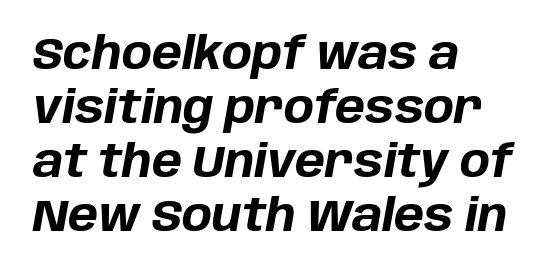
{"italic": "yes", "lean": "right", "slant_degrees": 10, "bold": "yes", "weight": "bold", "width": "normal", "stroke_contrast": "low", "x_height": "large", "monospaced": "no", "underline": "no", "align": "left", "line_spacing_ratio": 1.2, "letter_spacing": "normal", "letter_spacing_em": 0.0, "glyph_px": 45}
